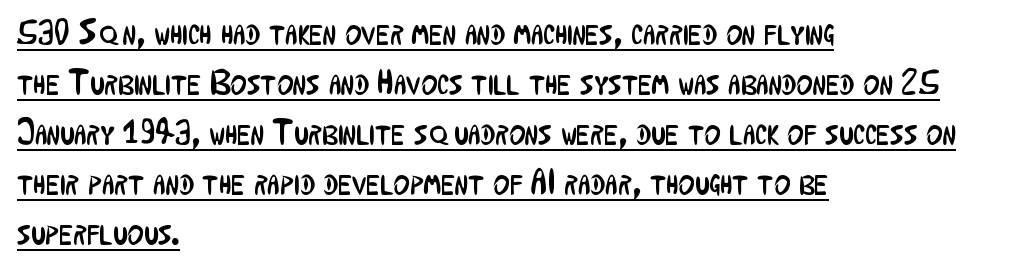
{"serif": "no", "italic": "no", "bold": "no", "weight": "regular", "width": "condensed", "stroke_contrast": "low", "x_height": "medium", "monospaced": "no", "underline": "yes", "align": "left", "line_spacing": "normal", "line_spacing_ratio": 1.43, "letter_spacing": "normal", "letter_spacing_em": 0.0, "glyph_px": 35}
